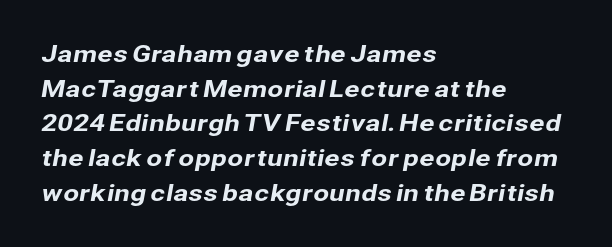
Q: Is the text underlined? A: No.
Q: How is the paragraph aligned? A: Left-aligned.
Q: Is the spacing between letters normal or unusually wide? A: Normal.
Q: Is the spacing between lines tight, normal or loose? A: Normal.
